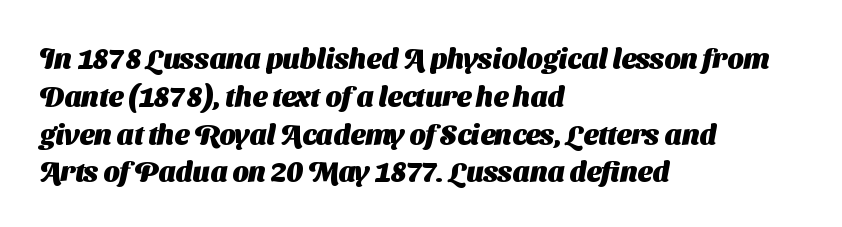
The image shows 28 px heavy sans-serif type; set left-aligned, normal line spacing (1.35x), normal letter spacing, not underlined; medium stroke contrast and a medium x-height.
